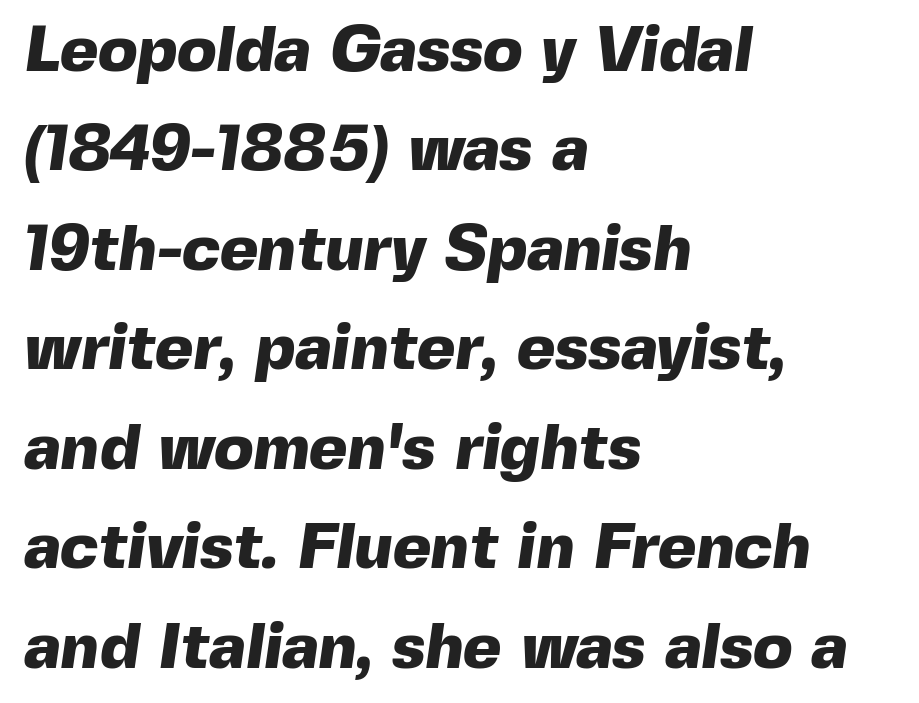
A typesetter would call this zero additional tracking. Font category for this specimen: sans-serif. The zone under the glyphs is completely vacant. Varying glyph widths throughout — classic text-font behaviour. Each glyph is drawn with heavy, bold strokes. Line starts are locked; line ends wander.
